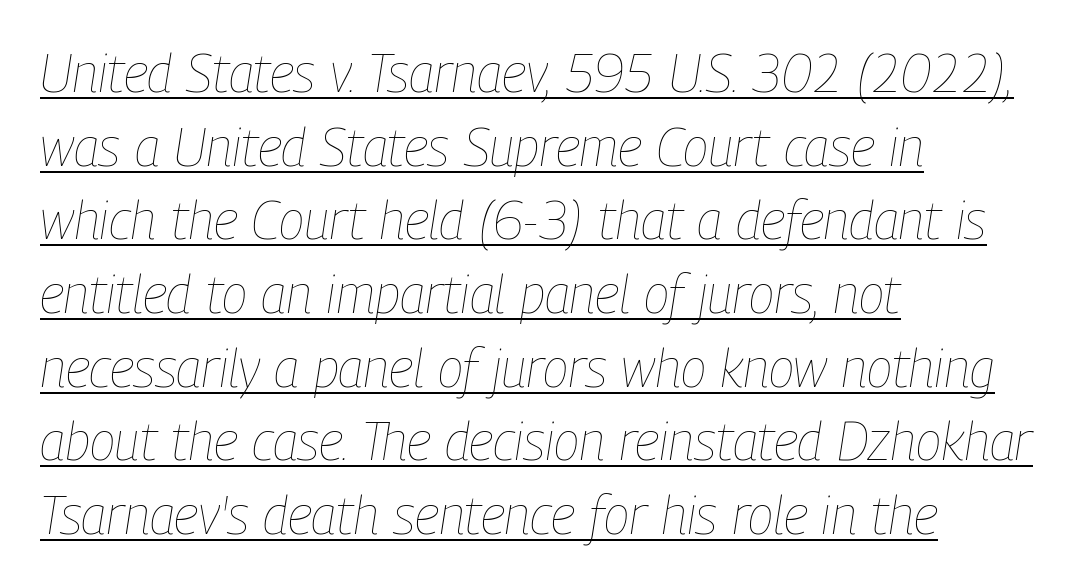
The image shows 53 px thin, condensed type, italic (leaning right); set left-aligned, normal line spacing (1.39x), normal letter spacing, underlined; low stroke contrast and a medium x-height.
